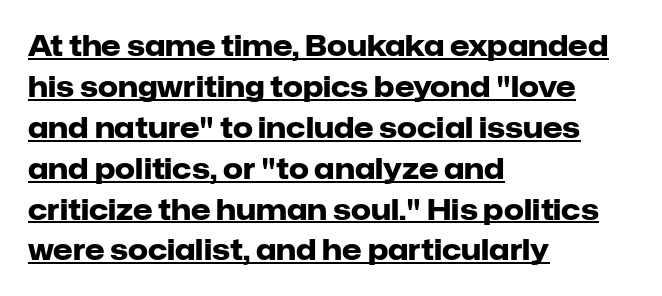
Notice how thick the strokes are: this is what a full bold looks like. Nothing unusual about the tracking: characters are spaced as the font intends. Does the leading feel generous? No, just average. The passage is arranged the way most books set body copy — flush left.
